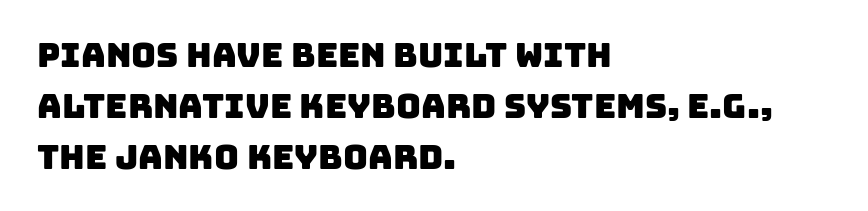
Q: Is the typeface a serif or a sans-serif typeface? A: Sans-serif.
Q: Is the text underlined? A: No.
Q: How is the paragraph aligned? A: Left-aligned.
Q: Is the spacing between letters normal or unusually wide? A: Normal.
Q: Is the spacing between lines tight, normal or loose? A: Normal.
Q: Width (condensed, normal, or wide)? A: Normal.
Q: Stroke contrast? A: Low.
Q: x-height? A: Large.
Q: Monospaced? A: No.
